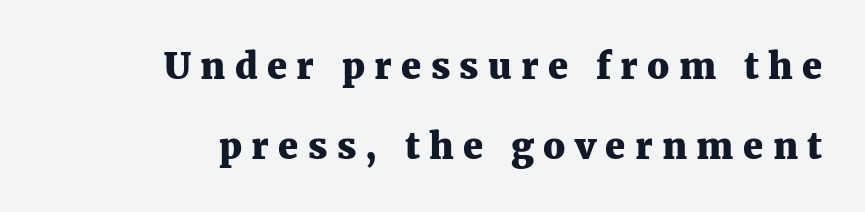
The image shows 36 px heavy serif type, upright; set right-aligned, loose line spacing (2.22x), unusually wide letter spacing (+0.26 em), not underlined; medium stroke contrast and a medium x-height.
